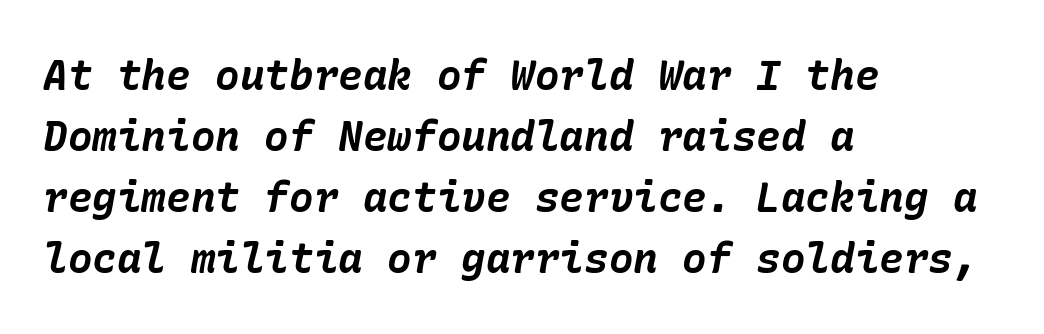
Line spacing here is normal. The passage shown is not underscored anywhere. The letters are bold, with thick, heavy strokes. These lines are set flush left with a ragged right edge. Compared with typical body copy, the letter spacing here is the same. Slant detected: the letters are inclined.
